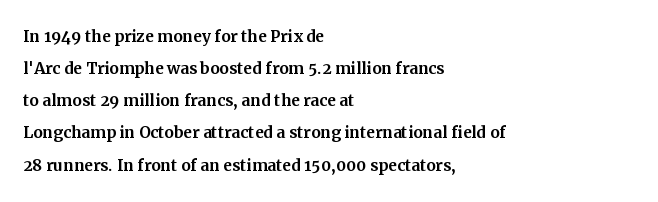
Q: Is the text italic (slanted)? A: No, it is upright.
Q: Is the text underlined? A: No.
Q: How is the paragraph aligned? A: Left-aligned.
Q: Is the spacing between letters normal or unusually wide? A: Normal.
Q: Is the spacing between lines tight, normal or loose? A: Normal.
